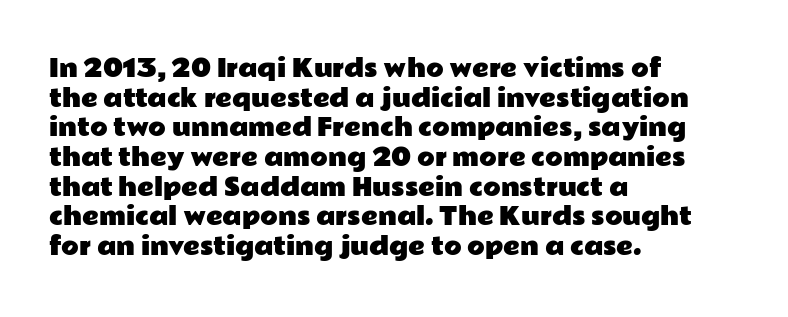
Descenders are the only things crossing below the line. A classic flush-left, rag-right setting is used for this passage. Upright lettering throughout. Quick note: interline space is typical. Letter spacing: default.
